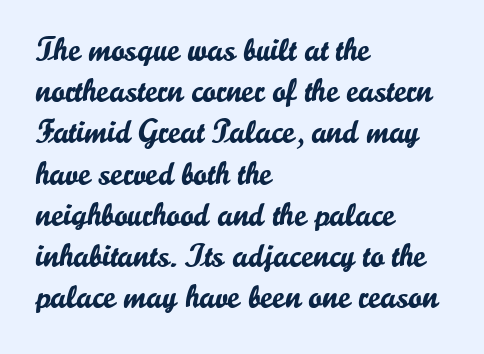
The image shows 33 px sans-serif type; set left-aligned, normal line spacing (1.25x), normal letter spacing, not underlined; low stroke contrast and a small x-height.
